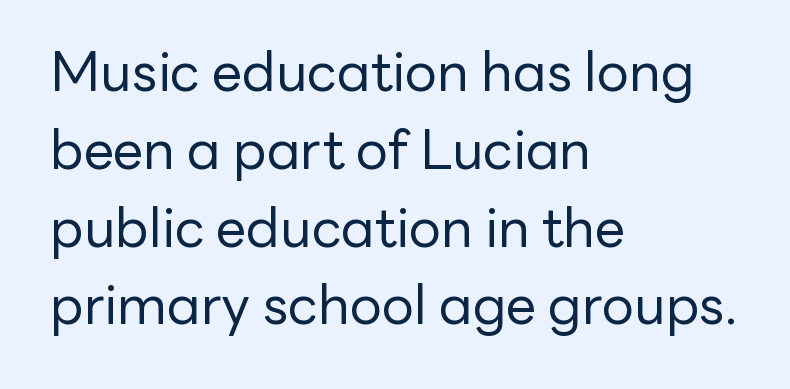
Note the varied advance widths — an 'i' is clearly narrower than an 'm'. Plain, unruled lines of type. Note: no serifs on the glyphs. What stands out about the letter spacing? Nothing — it is the standard amount.
